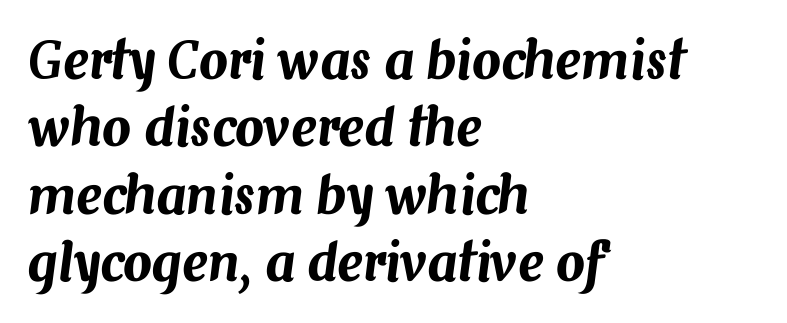
{"italic": "yes", "lean": "right", "slant_degrees": 7, "width": "normal", "stroke_contrast": "medium", "x_height": "medium", "monospaced": "no", "underline": "no", "align": "left", "line_spacing": "normal", "line_spacing_ratio": 1.32, "letter_spacing": "normal", "letter_spacing_em": 0.0, "glyph_px": 51}
